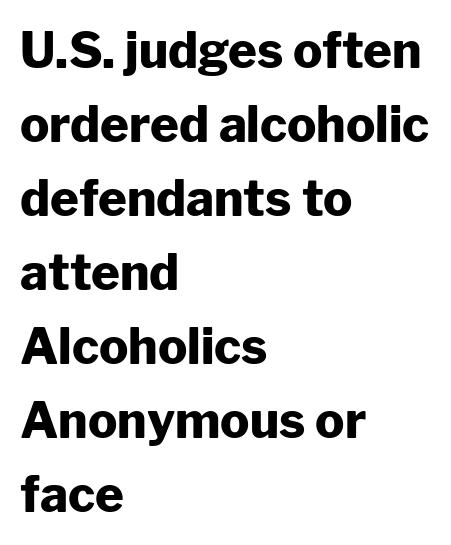
{"serif": "no", "italic": "no", "bold": "yes", "weight": "heavy", "width": "normal", "stroke_contrast": "low", "x_height": "medium", "monospaced": "no", "underline": "no", "align": "left", "line_spacing": "normal", "line_spacing_ratio": 1.51, "letter_spacing": "normal", "letter_spacing_em": 0.0, "glyph_px": 49}
